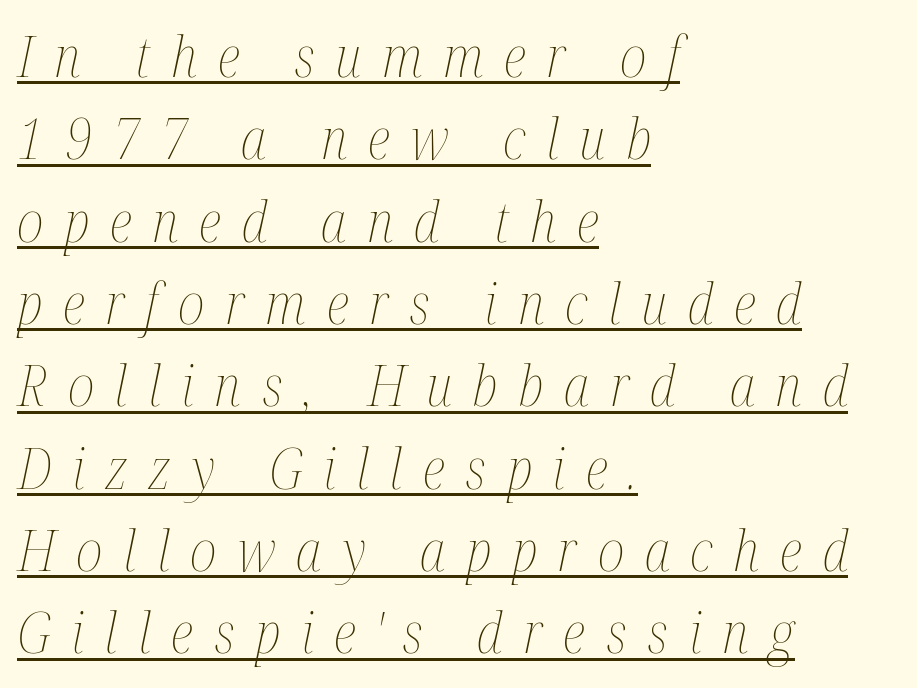
{"italic": "yes", "lean": "right", "slant_degrees": 12, "bold": "no", "weight": "thin", "width": "condensed", "stroke_contrast": "medium", "x_height": "medium", "monospaced": "no", "underline": "yes", "align": "left", "line_spacing": "normal", "line_spacing_ratio": 1.47, "letter_spacing": "wide", "letter_spacing_em": 0.37, "glyph_px": 56}
